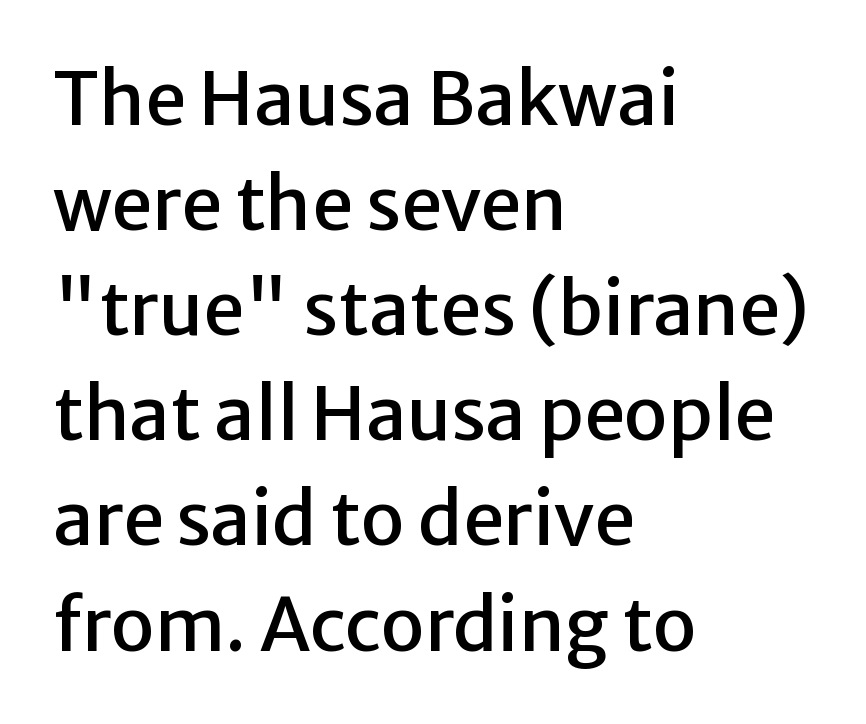
Q: Is the text italic (slanted)? A: No, it is upright.
Q: Is the typeface a serif or a sans-serif typeface? A: Sans-serif.
Q: Is the text underlined? A: No.
Q: How is the paragraph aligned? A: Left-aligned.
Q: Is the spacing between letters normal or unusually wide? A: Normal.
Q: Is the spacing between lines tight, normal or loose? A: Normal.
Q: Width (condensed, normal, or wide)? A: Normal.
Q: Stroke contrast? A: Low.
Q: x-height? A: Medium.
Q: Monospaced? A: No.
